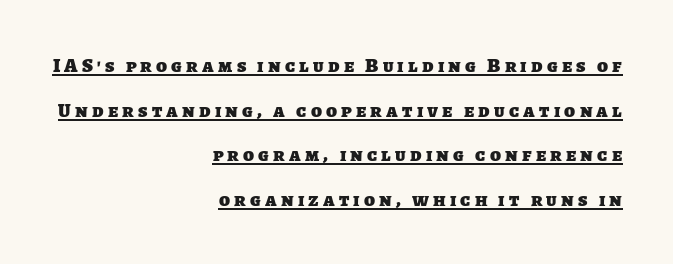
Q: Is the text bold? A: Yes.
Q: Is the text underlined? A: Yes.
Q: How is the paragraph aligned? A: Right-aligned.
Q: Is the spacing between letters normal or unusually wide? A: Unusually wide.
Q: Is the spacing between lines tight, normal or loose? A: Loose.
